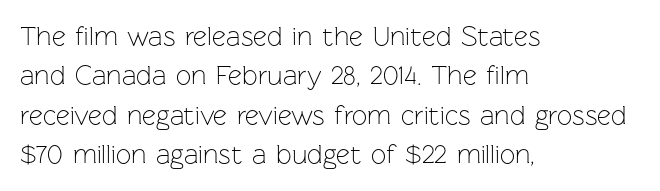
{"italic": "no", "bold": "no", "underline": "no", "align": "left", "line_spacing": "normal", "line_spacing_ratio": 1.46, "letter_spacing": "normal", "letter_spacing_em": 0.0, "glyph_px": 27}
